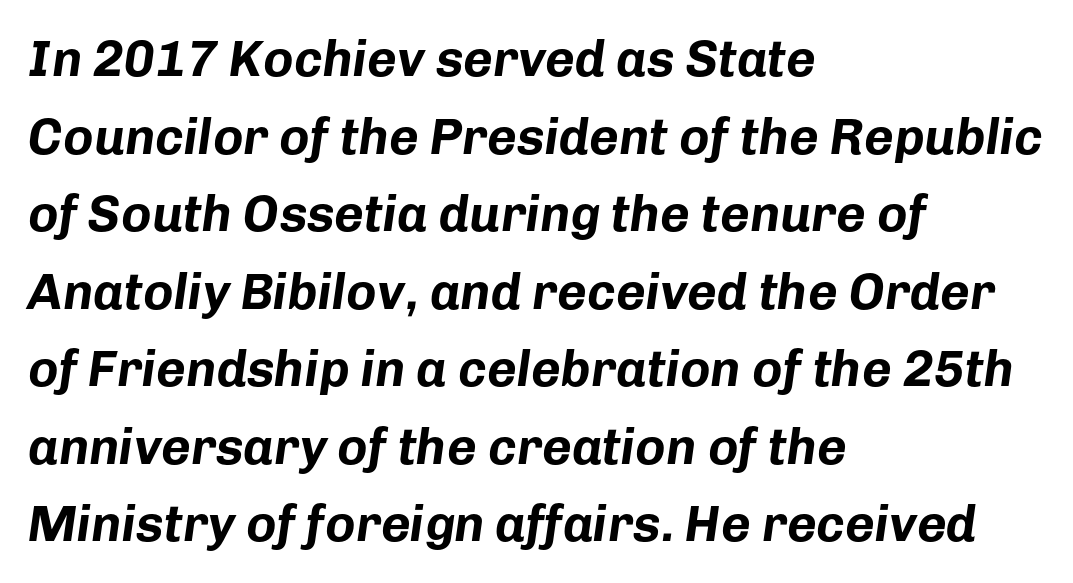
Q: Is the text bold? A: Yes.
Q: Is the text italic (slanted)? A: Yes, it leans right by about 8 degrees.
Q: Is the text underlined? A: No.
Q: How is the paragraph aligned? A: Left-aligned.
Q: Is the spacing between letters normal or unusually wide? A: Normal.
Q: Is the spacing between lines tight, normal or loose? A: Normal.
Q: Width (condensed, normal, or wide)? A: Normal.
Q: Stroke contrast? A: Low.
Q: x-height? A: Medium.
Q: Monospaced? A: No.
